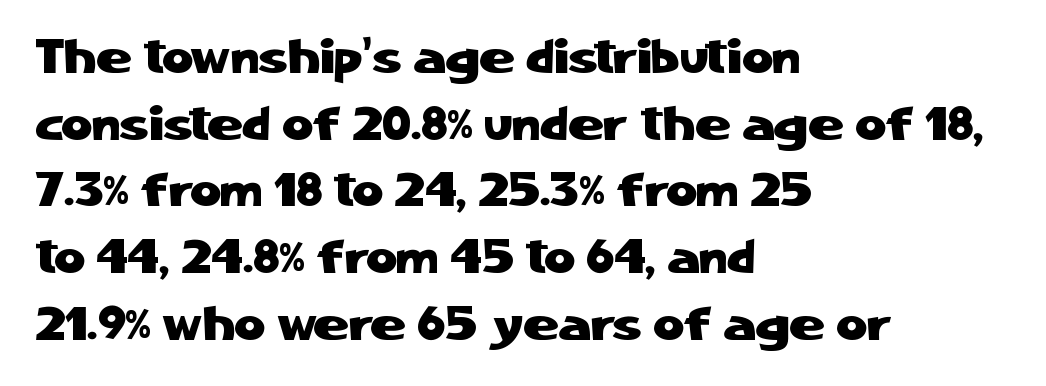
Notice how the passage keeps a crisp vertical edge on the left only. Lines of text with bare space underneath. Here the designer chose a conventional face with non-uniform glyph widths. The horizontal fit of the characters is conventional and even. This is the regular roman posture of the typeface. The characters display no serif detailing; their extremities are plain.
